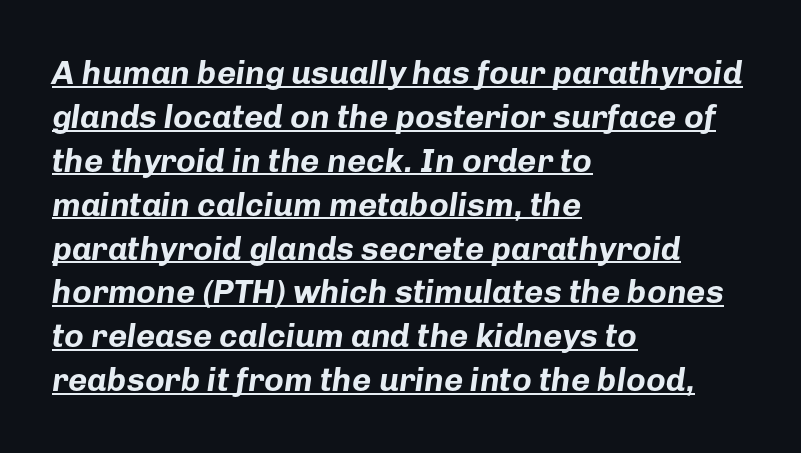
Q: Is the text bold? A: Yes.
Q: Is the text italic (slanted)? A: Yes, it leans right by about 8 degrees.
Q: Is the text underlined? A: Yes.
Q: How is the paragraph aligned? A: Left-aligned.
Q: Is the spacing between letters normal or unusually wide? A: Normal.
Q: Is the spacing between lines tight, normal or loose? A: Normal.
Q: Width (condensed, normal, or wide)? A: Normal.
Q: Stroke contrast? A: Low.
Q: x-height? A: Medium.
Q: Monospaced? A: No.
